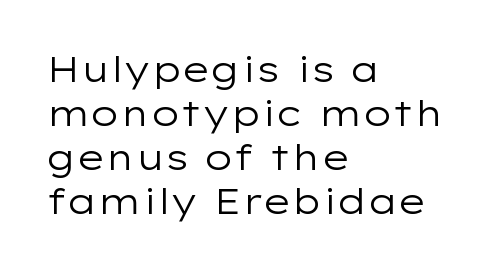
The image shows 36 px regular-weight, wide sans-serif type, upright; set left-aligned, line spacing 1.22x, normal letter spacing, not underlined; low stroke contrast and a medium x-height.
